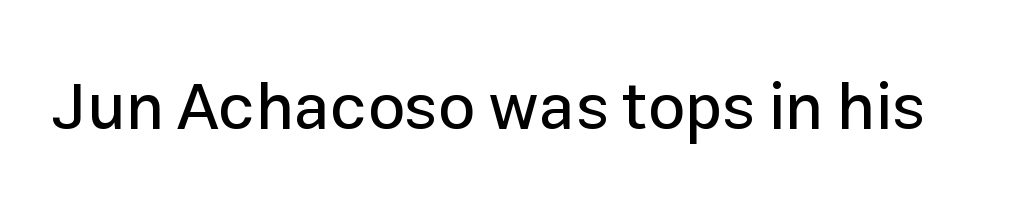
The face used here is rendered with its standard letterfit. Varying glyph widths throughout — classic text-font behaviour. Glance below the letters and you will spot only blank space. Vertical strokes here are truly vertical. A typesetter would label this face a sans.
